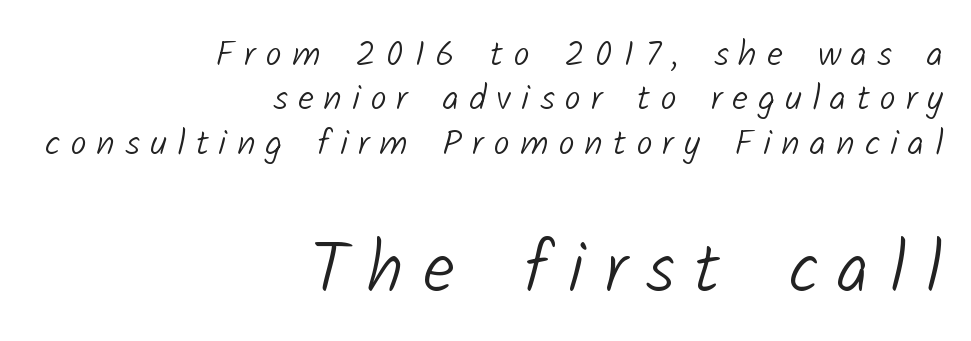
Q: Is the text bold? A: No.
Q: Is the typeface a serif or a sans-serif typeface? A: Sans-serif.
Q: Is the text underlined? A: No.
Q: How is the paragraph aligned? A: Right-aligned.
Q: Is the spacing between letters normal or unusually wide? A: Unusually wide.
Q: Which block of text is set in a larger size, the first (top) or the second (bottom)? A: The second (bottom) one.
Q: Width (condensed, normal, or wide)? A: Normal.
Q: Stroke contrast? A: Low.
Q: x-height? A: Medium.
Q: Monospaced? A: No.
